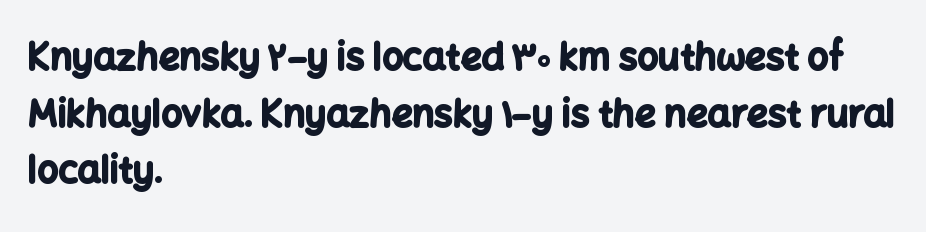
Q: Is the text bold? A: Yes.
Q: Is the text italic (slanted)? A: No, it is upright.
Q: Is the typeface a serif or a sans-serif typeface? A: Sans-serif.
Q: Is the text underlined? A: No.
Q: How is the paragraph aligned? A: Left-aligned.
Q: Is the spacing between letters normal or unusually wide? A: Normal.
Q: Is the spacing between lines tight, normal or loose? A: Normal.
Q: Width (condensed, normal, or wide)? A: Normal.
Q: Stroke contrast? A: Low.
Q: x-height? A: Medium.
Q: Monospaced? A: No.
